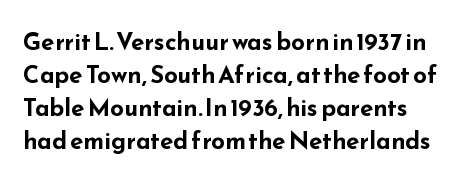
Q: Is the text bold? A: Yes.
Q: Is the text italic (slanted)? A: No, it is upright.
Q: Is the text underlined? A: No.
Q: Is the spacing between letters normal or unusually wide? A: Normal.
Q: Is the spacing between lines tight, normal or loose? A: Normal.
